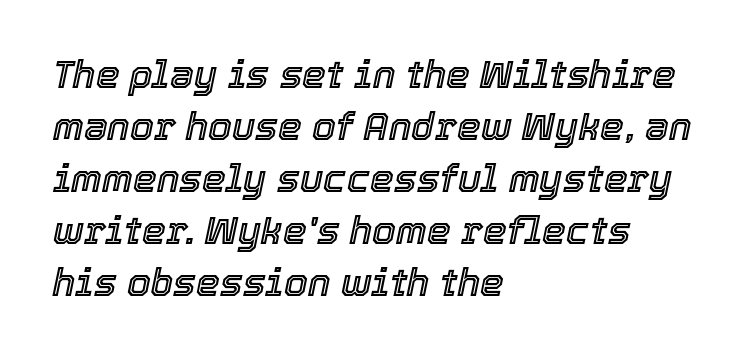
This sample keeps an unexceptional amount of space between lines. Between one letter and the next there's only the usual sliver of space. Clear beneath every line of the passage. Do the characters align in a grid? No, the font is proportional.
